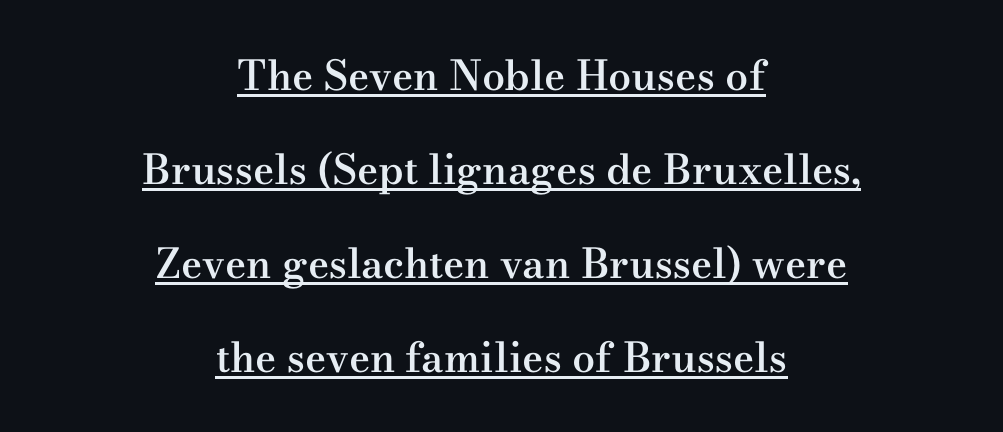
The image shows 41 px semibold, wide serif type, upright; set centered, loose line spacing (2.29x), normal letter spacing, underlined; medium stroke contrast and a small x-height.
